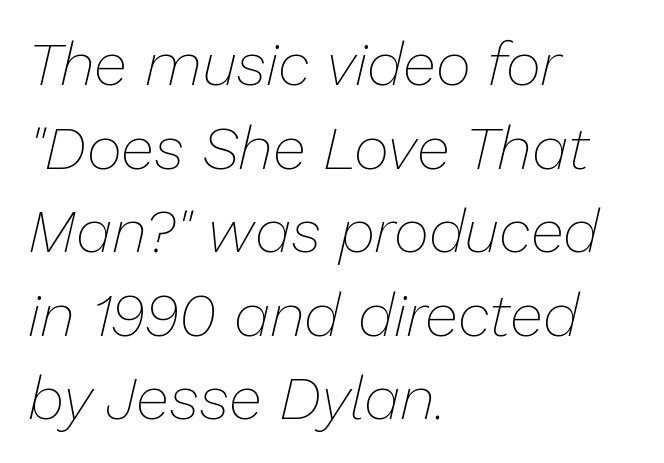
{"italic": "yes", "lean": "right", "slant_degrees": 13, "bold": "no", "weight": "thin", "width": "normal", "stroke_contrast": "low", "x_height": "medium", "monospaced": "no", "underline": "no", "align": "left", "line_spacing": "normal", "line_spacing_ratio": 1.37, "letter_spacing": "normal", "letter_spacing_em": 0.0, "glyph_px": 61}
